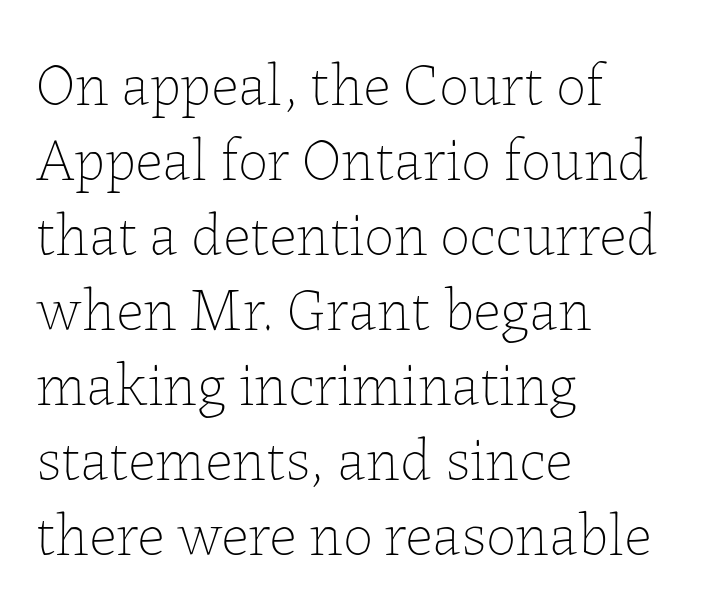
Reading down the column, the eye jumps a familiar distance to each next line. Words appear dense and cohesive because spacing is normal. These lines were composed using upright roman letters. A student would call this left alignment; a typographer would say flush left, rag right. Looks like regular typesetting: each glyph gets only the width it needs. Lines of text with bare space underneath.
